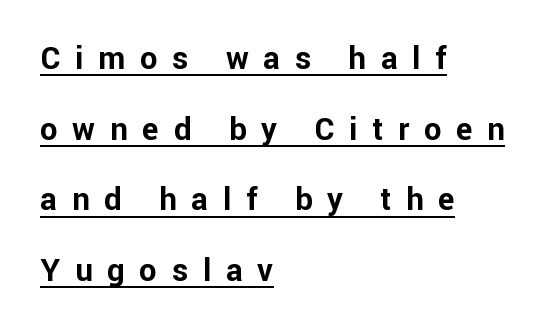
On the weight axis this lands at bold, roughly 700. These characters rest on top of a visible drawn line. The letters carry no serifs — their stems end cleanly without finishing strokes. Is the letter spacing exaggerated? Yes — the characters are pushed far apart. Teacher's note: observe the even left margin — that is flush-left alignment. The letters advance in unequal steps, a hallmark of proportional type.
